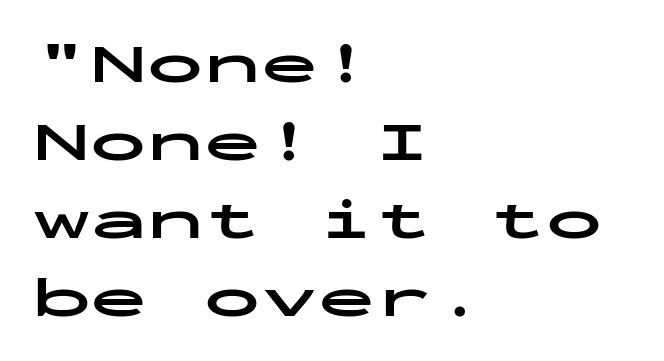
This sample keeps an unexceptional amount of space between lines. Check where the strokes stop: nothing finishes them off — pure sans. The letterforms sit shoulder to shoulder at normal distance. Monospaced: the letters line up in strict vertical columns. The ragged edge is on the right, which tells us the setting is flush left. When letters stand straight like this, we call the style roman or upright.
